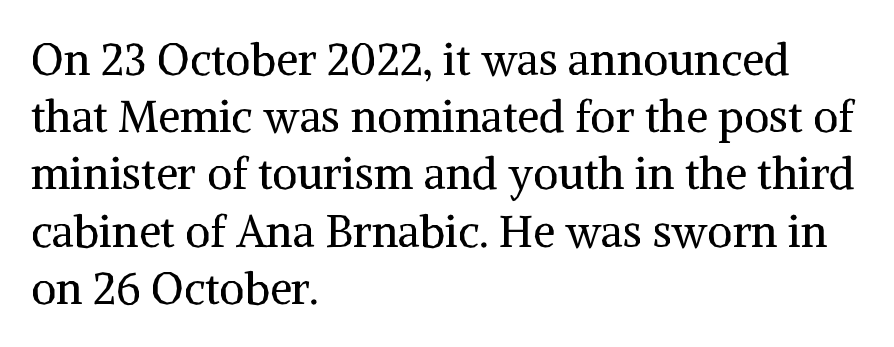
Q: Is the text bold? A: No.
Q: Is the text italic (slanted)? A: No, it is upright.
Q: Is the typeface a serif or a sans-serif typeface? A: Serif.
Q: Is the text underlined? A: No.
Q: How is the paragraph aligned? A: Left-aligned.
Q: Is the spacing between letters normal or unusually wide? A: Normal.
Q: Is the spacing between lines tight, normal or loose? A: Normal.
Q: Width (condensed, normal, or wide)? A: Normal.
Q: Stroke contrast? A: Medium.
Q: x-height? A: Medium.
Q: Monospaced? A: No.
